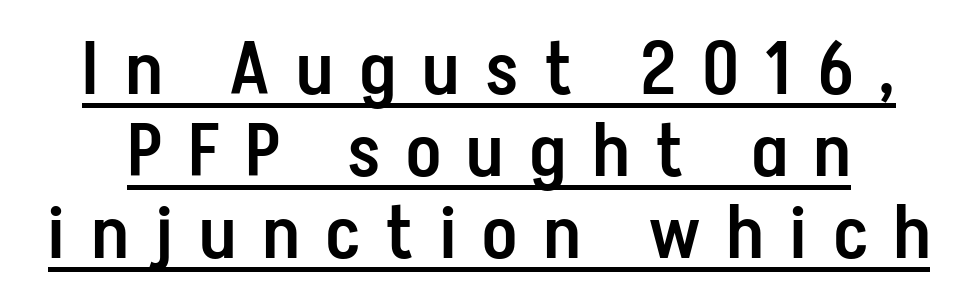
{"serif": "no", "italic": "no", "bold": "semi", "weight": "semibold", "width": "condensed", "stroke_contrast": "low", "x_height": "medium", "monospaced": "no", "underline": "yes", "line_spacing": "tight", "line_spacing_ratio": 1.11, "letter_spacing": "wide", "letter_spacing_em": 0.37, "glyph_px": 74}
